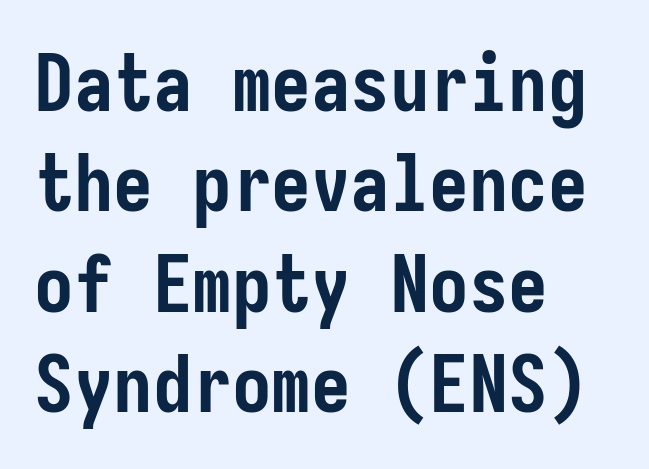
The image shows 79 px semibold, condensed sans-serif type, upright; set left-aligned, normal line spacing (1.27x), normal letter spacing, not underlined; low stroke contrast and a medium x-height.
